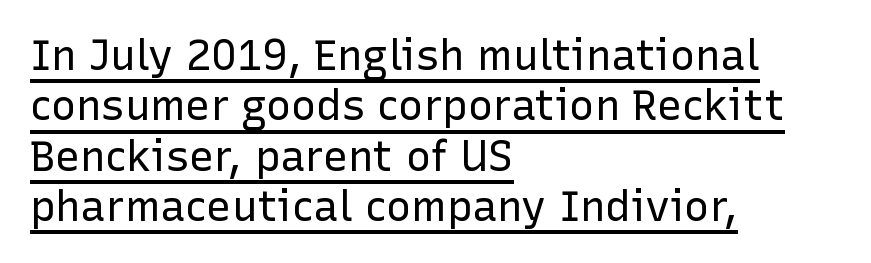
The typeface has the unassuming heft of standard copy or less. Which margin do the lines hug? The left one — the right edge is uneven. Quick note: underline on. The passage shown has conventional tracking throughout. The passage shown is typeset with a sans-serif family.
